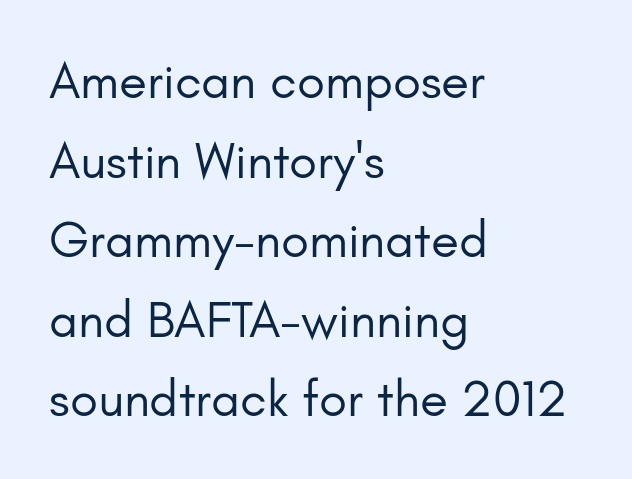
{"serif": "no", "italic": "no", "bold": "no", "weight": "regular", "width": "normal", "stroke_contrast": "low", "x_height": "small", "monospaced": "no", "underline": "no", "align": "left", "line_spacing": "normal", "line_spacing_ratio": 1.56, "letter_spacing": "normal", "letter_spacing_em": 0.0, "glyph_px": 51}
